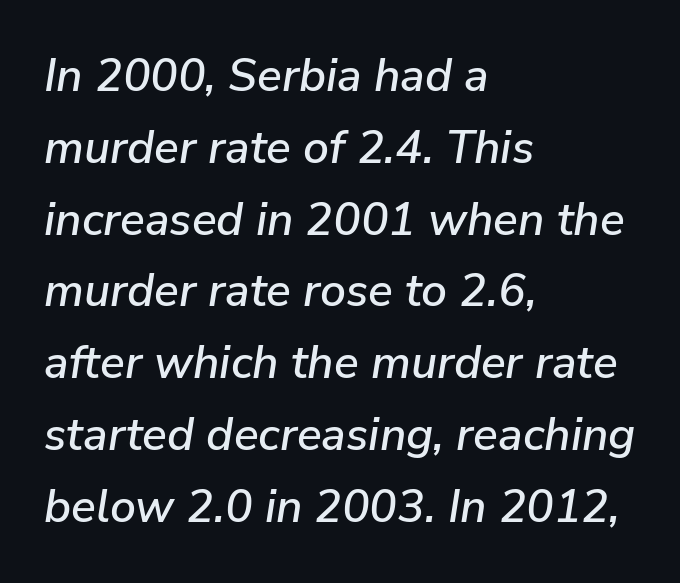
What stands out about the letter spacing? Nothing — it is the standard amount. Descender tails drop into unmarked territory. Short and long lines alike share a common starting point at left. Quick note: interline space is typical.
